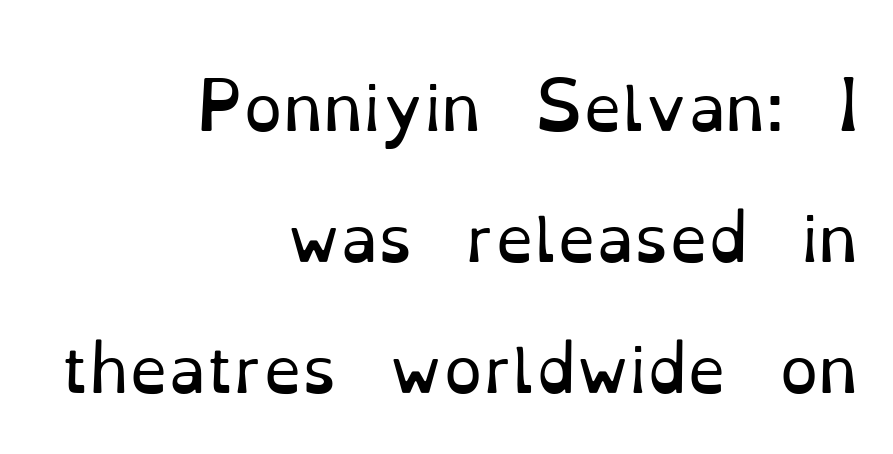
{"serif": "yes", "italic": "no", "bold": "no", "weight": "regular", "width": "normal", "stroke_contrast": "low", "x_height": "small", "monospaced": "no", "underline": "no", "align": "right", "line_spacing": "loose", "line_spacing_ratio": 2.11, "letter_spacing": "normal", "letter_spacing_em": 0.0, "glyph_px": 62}
